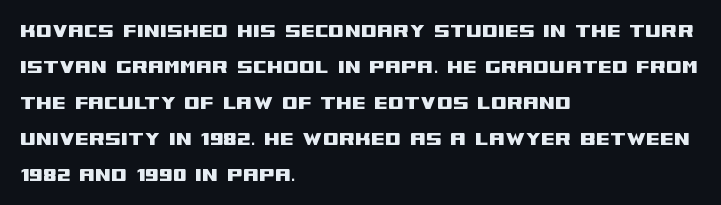
{"italic": "no", "underline": "no", "align": "left", "line_spacing": "normal", "line_spacing_ratio": 1.56, "letter_spacing": "normal", "letter_spacing_em": 0.0, "glyph_px": 23}
